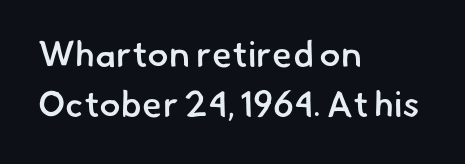
The image shows 36 px semibold sans-serif type; set left-aligned, normal line spacing (1.39x), normal letter spacing, not underlined; low stroke contrast and a small x-height.
